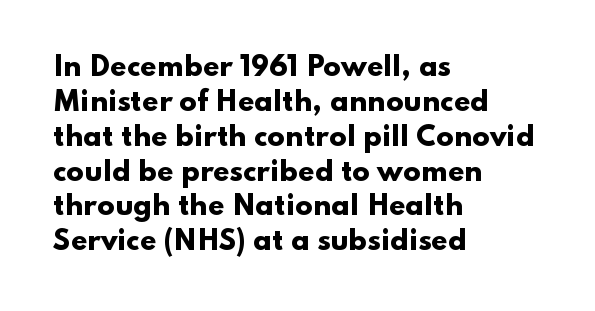
{"italic": "no", "bold": "yes", "underline": "no", "align": "left", "line_spacing": "normal", "line_spacing_ratio": 1.34, "letter_spacing": "normal", "letter_spacing_em": 0.0, "glyph_px": 26}
